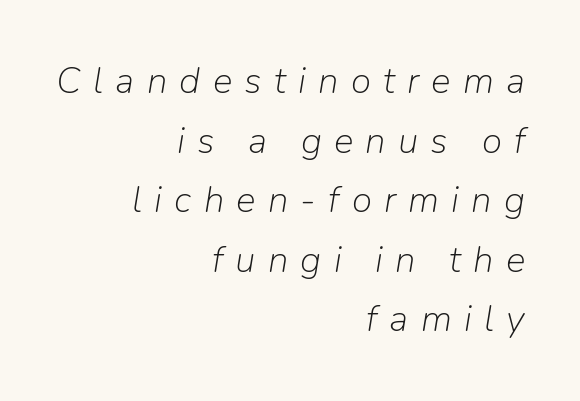
{"italic": "yes", "lean": "right", "slant_degrees": 9, "bold": "no", "weight": "light", "width": "normal", "stroke_contrast": "low", "x_height": "medium", "monospaced": "no", "underline": "no", "align": "right", "line_spacing": "normal", "line_spacing_ratio": 1.61, "letter_spacing": "wide", "letter_spacing_em": 0.33, "glyph_px": 37}
